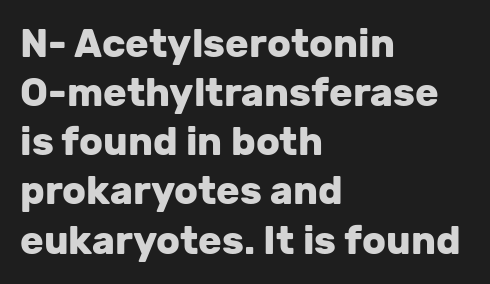
Proportional: the letters do not fall into vertical columns. Default kerning and tracking; the words read as compact shapes. Thick stems and heavy bowls — unmistakably bold. Ascenders rise straight up at ninety degrees.
